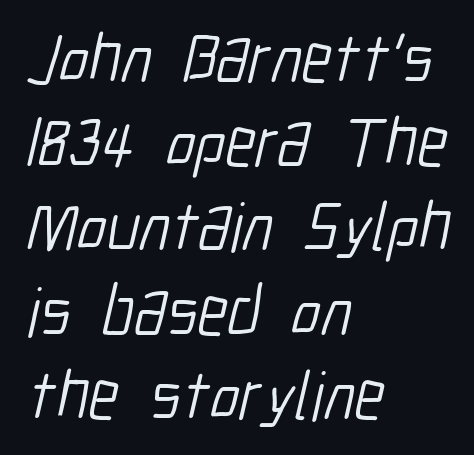
{"serif": "no", "bold": "no", "weight": "light", "width": "condensed", "stroke_contrast": "low", "x_height": "medium", "monospaced": "no", "underline": "no", "align": "left", "line_spacing_ratio": 1.22, "letter_spacing": "normal", "letter_spacing_em": 0.0, "glyph_px": 69}
